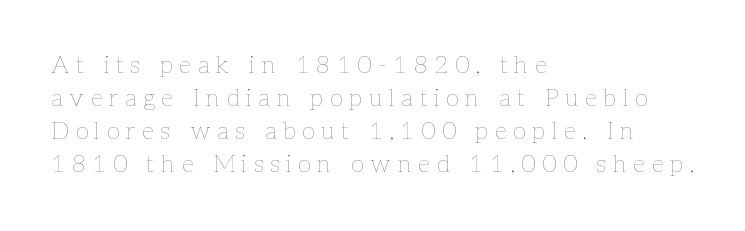
Successive baselines arrive at the customary interval. Weight: regular or lighter. This sample uses expanded letter spacing, leaving extra air between glyphs. Which margin do the lines hug? The left one — the right edge is uneven. The specimen omits any rule beneath the text block's lines.
